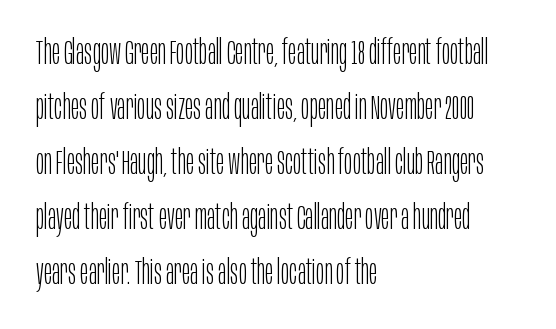
{"serif": "no", "italic": "no", "bold": "no", "weight": "light", "width": "condensed", "stroke_contrast": "low", "x_height": "large", "monospaced": "no", "underline": "no", "align": "left", "line_spacing": "normal", "line_spacing_ratio": 1.57, "letter_spacing": "normal", "letter_spacing_em": 0.0, "glyph_px": 35}
